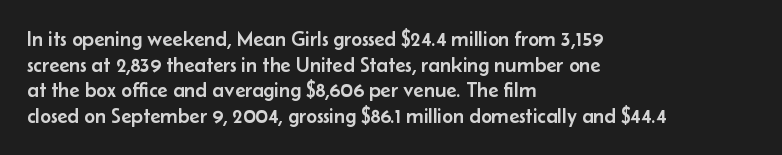
{"italic": "no", "underline": "no", "align": "left", "line_spacing_ratio": 1.22, "letter_spacing": "normal", "letter_spacing_em": 0.0, "glyph_px": 21}
